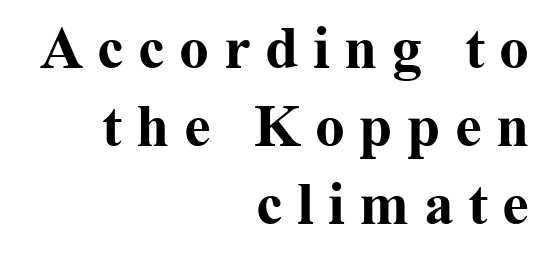
Q: Is the text bold? A: Yes.
Q: Is the text italic (slanted)? A: No, it is upright.
Q: Is the typeface a serif or a sans-serif typeface? A: Serif.
Q: Is the text underlined? A: No.
Q: How is the paragraph aligned? A: Right-aligned.
Q: Is the spacing between letters normal or unusually wide? A: Unusually wide.
Q: Is the spacing between lines tight, normal or loose? A: Normal.
Q: Width (condensed, normal, or wide)? A: Normal.
Q: Stroke contrast? A: Medium.
Q: x-height? A: Medium.
Q: Monospaced? A: No.
